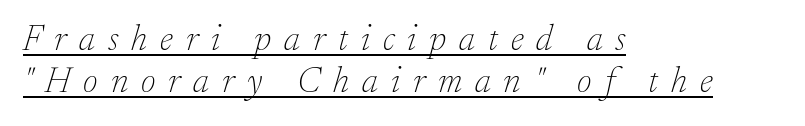
Stroke thickness stays within the range of a standard reading face or lighter. Italic? Definitely — the glyphs are oblique. Tracking value appears strongly positive — letters spread wide. Type style note: has serifs.
